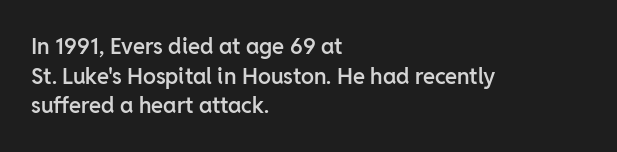
The image shows 22 px text type, upright; set left-aligned, normal line spacing (1.35x), normal letter spacing, not underlined.
